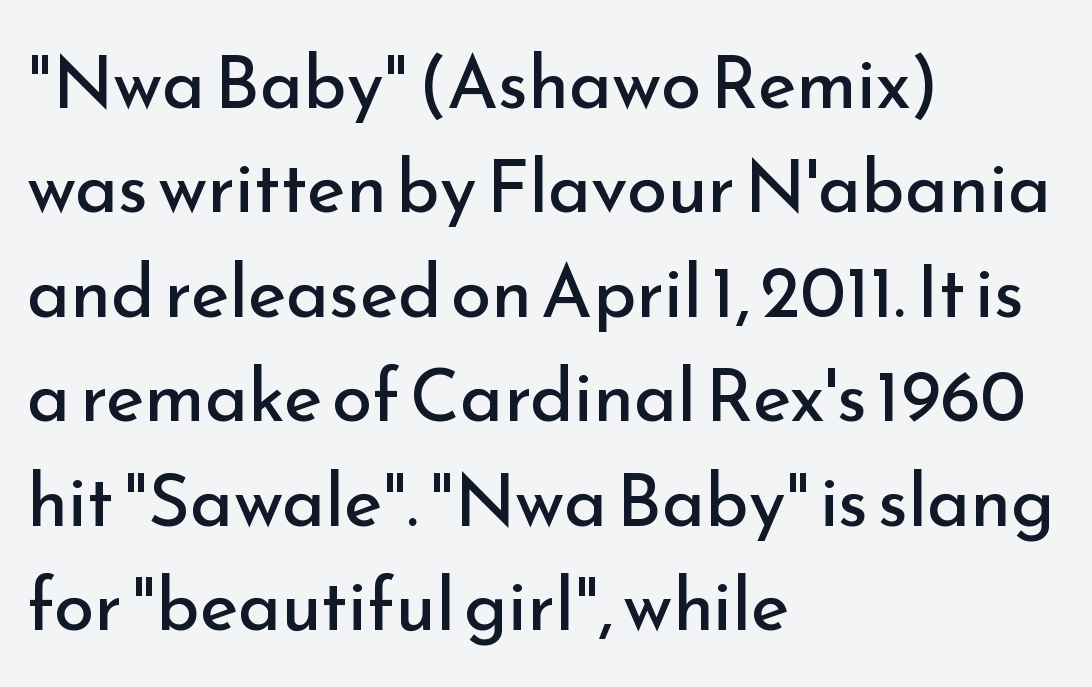
In terms of posture, this sample is upright. The letters look calm and open, with moderate or lighter stems. If you drew a ruler down the left edge, every line would touch it. Students, note that the glyphs here touch the page at normal intervals.
